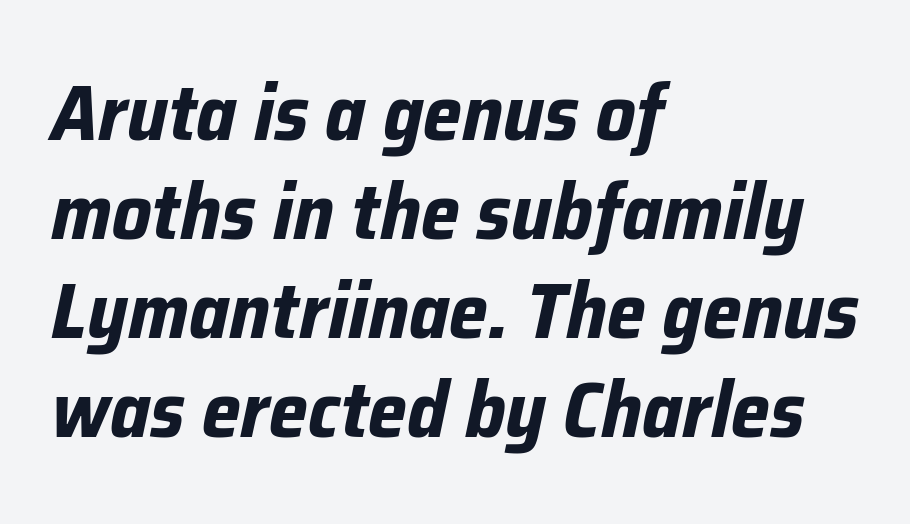
{"italic": "yes", "lean": "right", "slant_degrees": 12, "bold": "yes", "weight": "bold", "width": "normal", "stroke_contrast": "low", "x_height": "medium", "monospaced": "no", "underline": "no", "align": "left", "line_spacing": "normal", "line_spacing_ratio": 1.27, "letter_spacing": "normal", "letter_spacing_em": 0.0, "glyph_px": 78}
